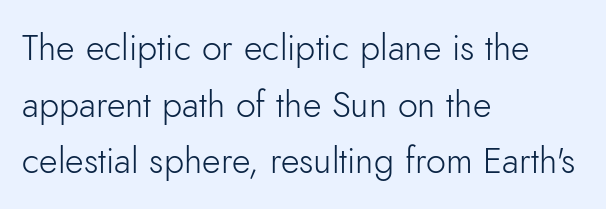
{"serif": "no", "italic": "no", "bold": "no", "weight": "light", "width": "normal", "stroke_contrast": "low", "x_height": "small", "monospaced": "no", "underline": "no", "align": "left", "line_spacing": "normal", "line_spacing_ratio": 1.57, "letter_spacing": "normal", "letter_spacing_em": 0.0, "glyph_px": 36}
